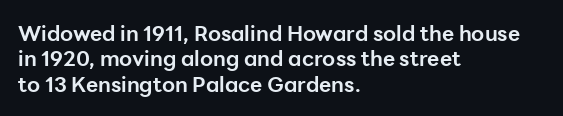
{"italic": "no", "bold": "yes", "underline": "no", "align": "left", "line_spacing_ratio": 1.21, "letter_spacing": "normal", "letter_spacing_em": 0.0, "glyph_px": 21}
